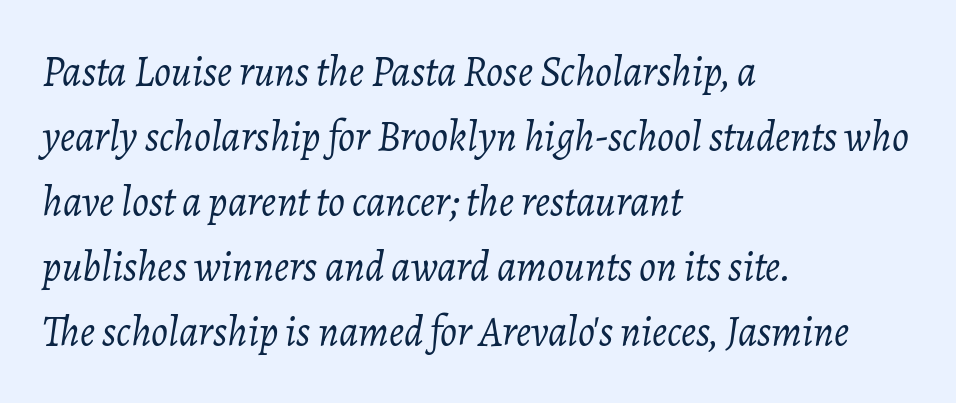
Do the characters align in a grid? No, the font is proportional. When letters slant like this, we call the style italic. Decoration check: the copy has no underline. Typeset ragged right — the left edge is the straight one. The characters are drawn with everyday or finer stroke widths. Regarding leading, the lines here are spaced in the standard way.
